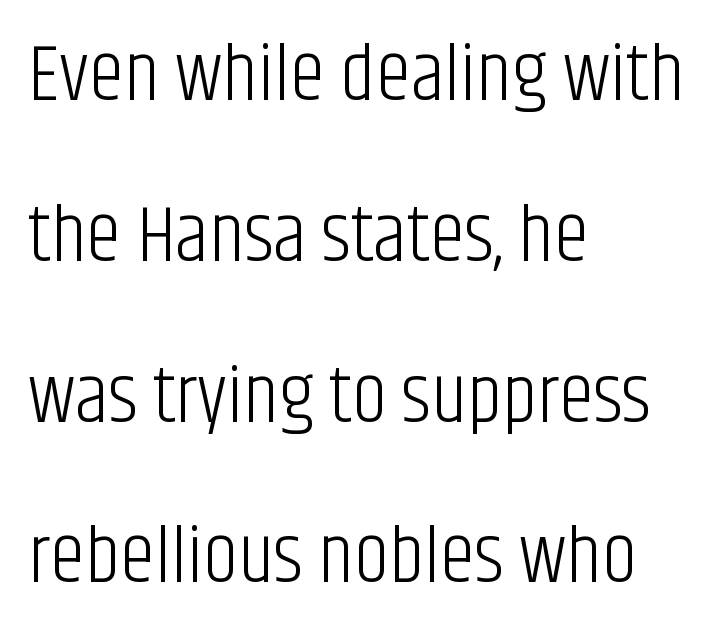
Tracking here is standard; glyphs follow each other at the usual distance. Stem width sits at or under what a default text font uses. Rule under the text: the space is simply empty. Do the characters align in a grid? No, the font is proportional. Style check: upright. Notice how the passage keeps a crisp vertical edge on the left only.
